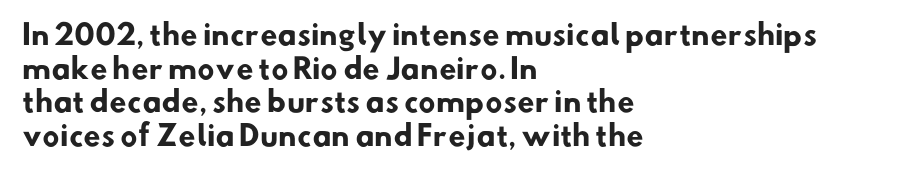
The image shows 28 px heavy sans-serif type; set left-aligned, line spacing 1.2x, normal letter spacing, not underlined; low stroke contrast and a small x-height.
